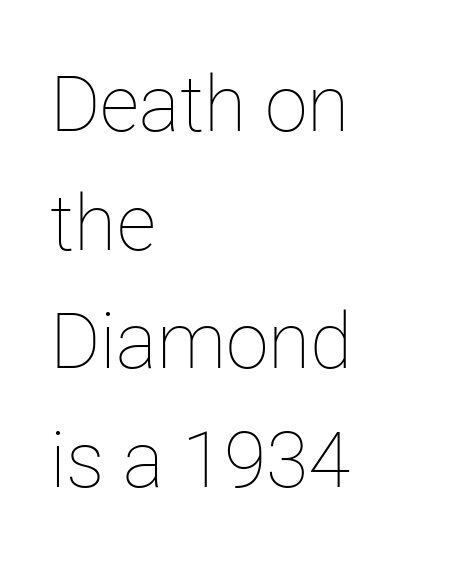
The image shows 77 px thin type, upright; set left-aligned, normal line spacing (1.54x), normal letter spacing, not underlined; low stroke contrast and a medium x-height.
